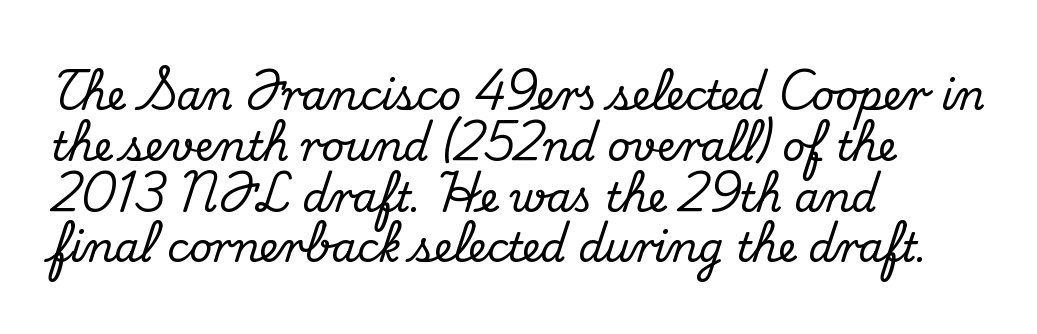
The image shows 40 px serif type; set left-aligned, normal line spacing (1.27x), normal letter spacing, not underlined; medium stroke contrast and a small x-height.
